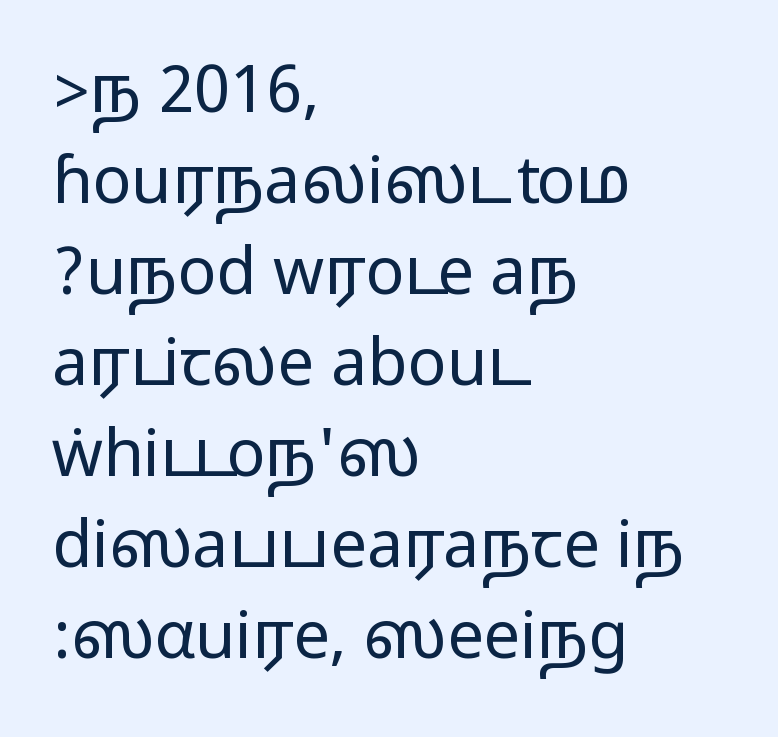
{"serif": "no", "italic": "no", "width": "wide", "stroke_contrast": "medium", "monospaced": "no", "underline": "no", "align": "left", "line_spacing": "normal", "line_spacing_ratio": 1.4, "letter_spacing": "normal", "letter_spacing_em": 0.0, "glyph_px": 65}
